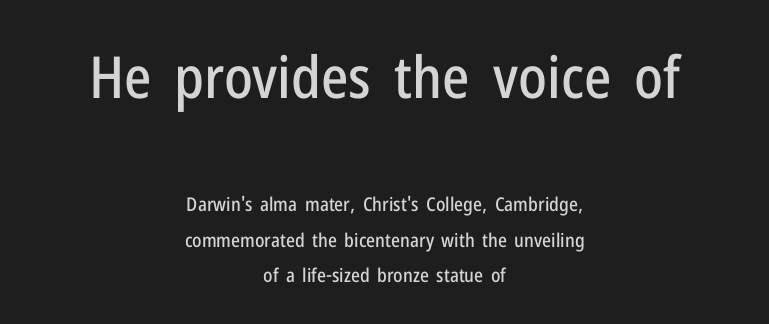
The image shows 58 px condensed sans-serif type, upright; set centered, line spacing 1.86x, normal letter spacing, not underlined; the first (top) block is 3.05x larger; low stroke contrast and a medium x-height.
